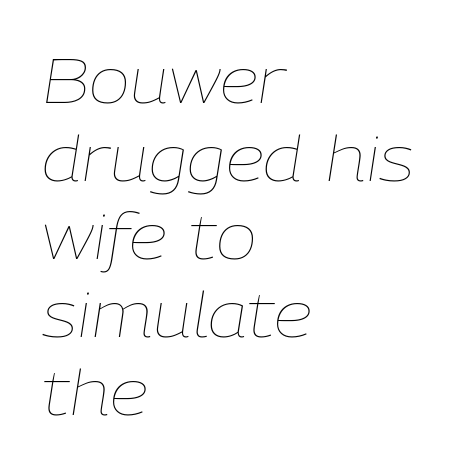
{"italic": "yes", "lean": "right", "slant_degrees": 9, "bold": "no", "weight": "thin", "width": "normal", "stroke_contrast": "low", "x_height": "medium", "monospaced": "no", "underline": "no", "align": "left", "line_spacing": "normal", "line_spacing_ratio": 1.26, "letter_spacing": "normal", "letter_spacing_em": 0.0, "glyph_px": 62}
